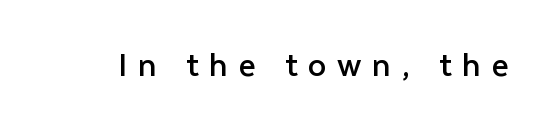
{"serif": "no", "italic": "no", "bold": "no", "weight": "regular", "width": "normal", "stroke_contrast": "low", "x_height": "medium", "monospaced": "no", "underline": "no", "letter_spacing": "wide", "letter_spacing_em": 0.29, "glyph_px": 37}
